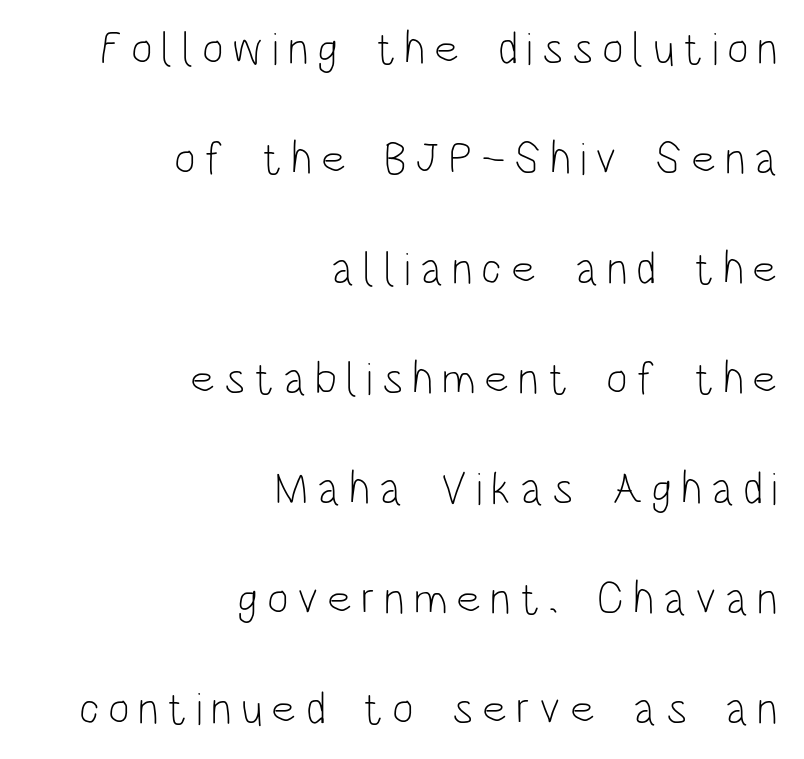
The image shows 46 px light, condensed sans-serif type, upright; set right-aligned, loose line spacing (2.39x), not underlined; low stroke contrast and a large x-height.
